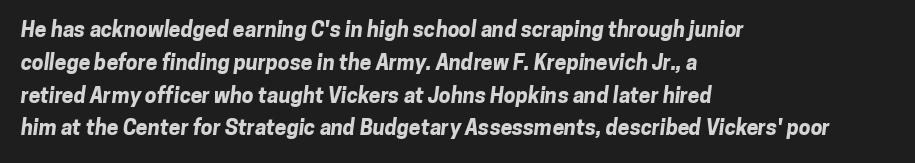
{"bold": "yes", "underline": "no", "align": "left", "line_spacing": "normal", "line_spacing_ratio": 1.56, "letter_spacing": "normal", "letter_spacing_em": 0.0, "glyph_px": 21}
